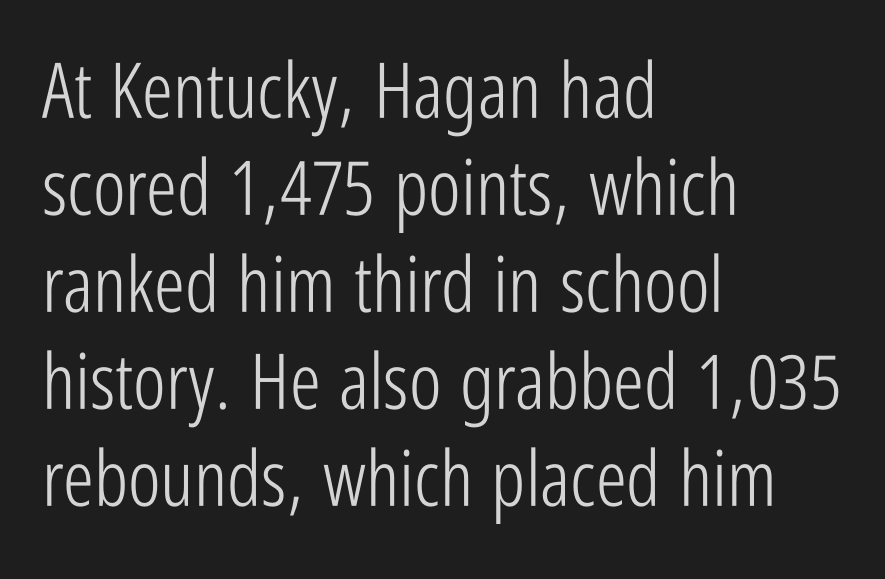
{"serif": "no", "italic": "no", "bold": "no", "weight": "light", "width": "condensed", "stroke_contrast": "low", "x_height": "medium", "monospaced": "no", "underline": "no", "align": "left", "line_spacing": "normal", "line_spacing_ratio": 1.26, "letter_spacing": "normal", "letter_spacing_em": 0.0, "glyph_px": 77}
